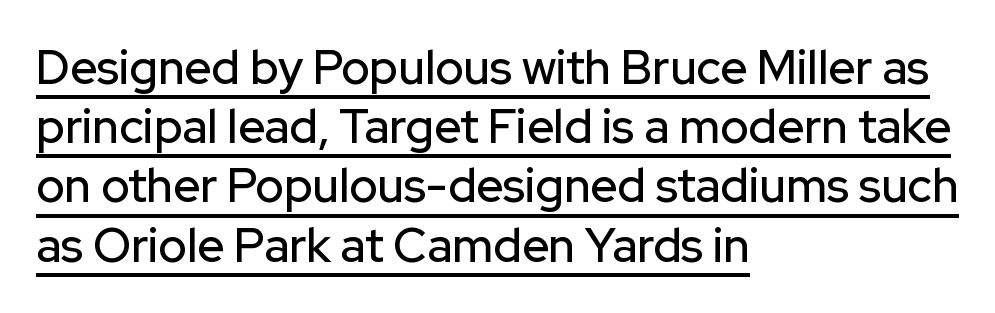
Q: Is the text italic (slanted)? A: No, it is upright.
Q: Is the typeface a serif or a sans-serif typeface? A: Sans-serif.
Q: Is the text underlined? A: Yes.
Q: How is the paragraph aligned? A: Left-aligned.
Q: Is the spacing between letters normal or unusually wide? A: Normal.
Q: Is the spacing between lines tight, normal or loose? A: Normal.
Q: Width (condensed, normal, or wide)? A: Normal.
Q: Stroke contrast? A: Low.
Q: x-height? A: Medium.
Q: Monospaced? A: No.
